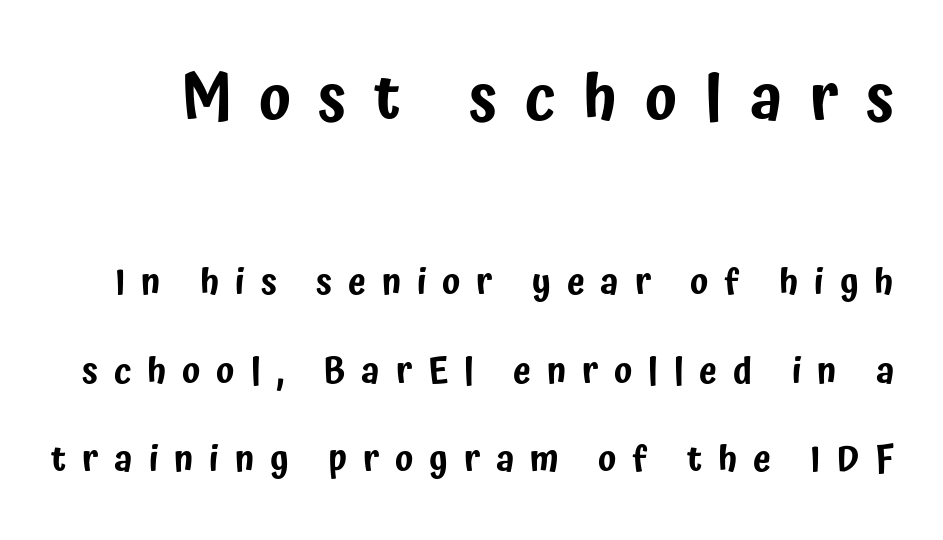
{"serif": "no", "italic": "no", "width": "condensed", "stroke_contrast": "low", "x_height": "medium", "monospaced": "no", "underline": "no", "line_spacing": "loose", "line_spacing_ratio": 2.46, "letter_spacing": "wide", "letter_spacing_em": 0.44, "larger_block": "first", "size_ratio": 1.75, "glyph_px": 63}
